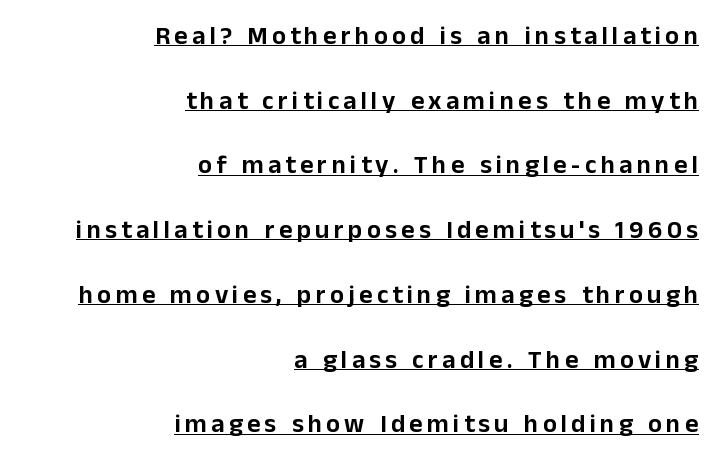
The image shows 26 px text type, upright; set right-aligned, loose line spacing (2.49x), underlined.
